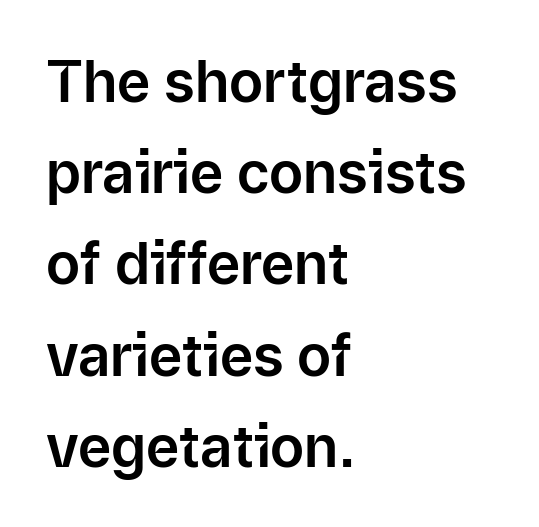
The image shows 57 px sans-serif type, upright; set left-aligned, normal line spacing (1.6x), normal letter spacing, not underlined; low stroke contrast and a medium x-height.
